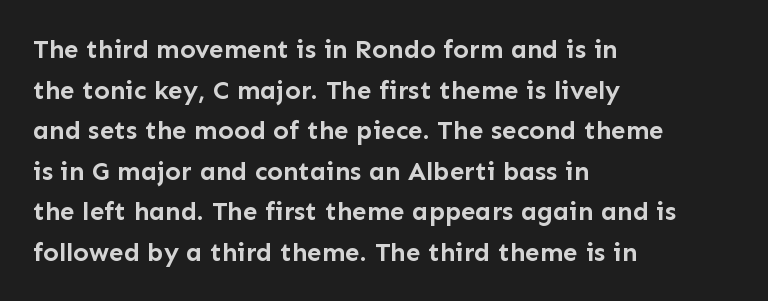
The image shows 26 px bold type, upright; set left-aligned, normal line spacing (1.56x), normal letter spacing, not underlined.
